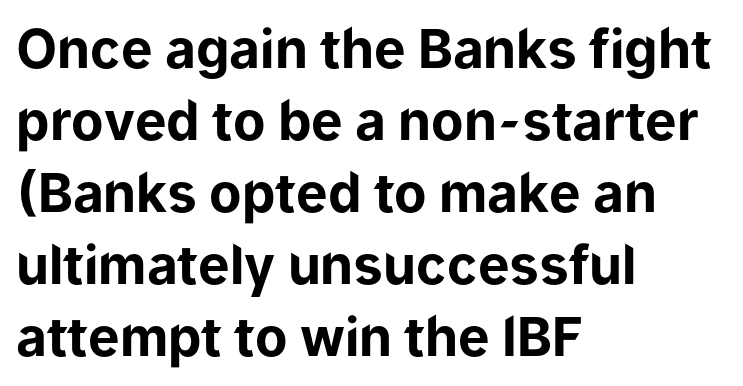
Q: Is the text bold? A: Yes.
Q: Is the text italic (slanted)? A: No, it is upright.
Q: Is the typeface a serif or a sans-serif typeface? A: Sans-serif.
Q: Is the text underlined? A: No.
Q: How is the paragraph aligned? A: Left-aligned.
Q: Is the spacing between letters normal or unusually wide? A: Normal.
Q: Is the spacing between lines tight, normal or loose? A: Normal.
Q: Width (condensed, normal, or wide)? A: Normal.
Q: Stroke contrast? A: Low.
Q: x-height? A: Medium.
Q: Monospaced? A: No.
